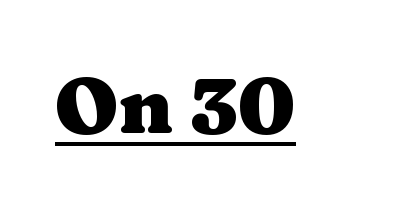
Q: Is the text bold? A: Yes.
Q: Is the text italic (slanted)? A: No, it is upright.
Q: Is the typeface a serif or a sans-serif typeface? A: Serif.
Q: Is the text underlined? A: Yes.
Q: Is the spacing between letters normal or unusually wide? A: Normal.
Q: Width (condensed, normal, or wide)? A: Wide.
Q: Stroke contrast? A: Medium.
Q: x-height? A: Medium.
Q: Monospaced? A: No.
